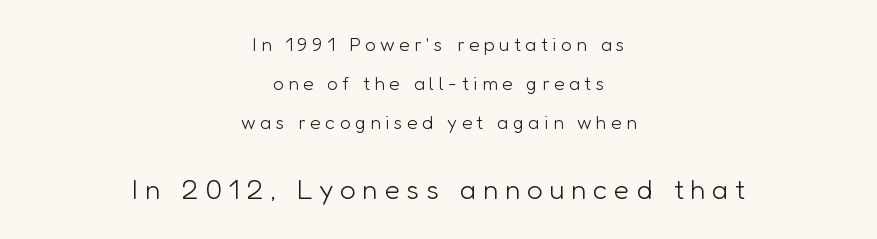
The image shows 28 px light sans-serif type, upright; set centered, loose line spacing (2.05x), unusually wide letter spacing (+0.24 em), not underlined; the second (bottom) block is 1.47x larger; low stroke contrast and a medium x-height.
